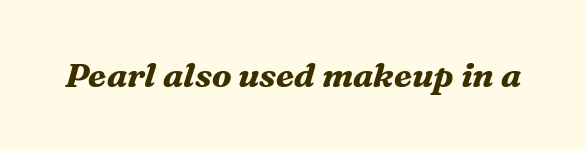
Q: Is the text bold? A: Yes.
Q: Is the text italic (slanted)? A: Yes, it leans right by about 16 degrees.
Q: Is the typeface a serif or a sans-serif typeface? A: Serif.
Q: Is the text underlined? A: No.
Q: Is the spacing between letters normal or unusually wide? A: Normal.
Q: Width (condensed, normal, or wide)? A: Normal.
Q: Stroke contrast? A: Medium.
Q: x-height? A: Medium.
Q: Monospaced? A: No.
